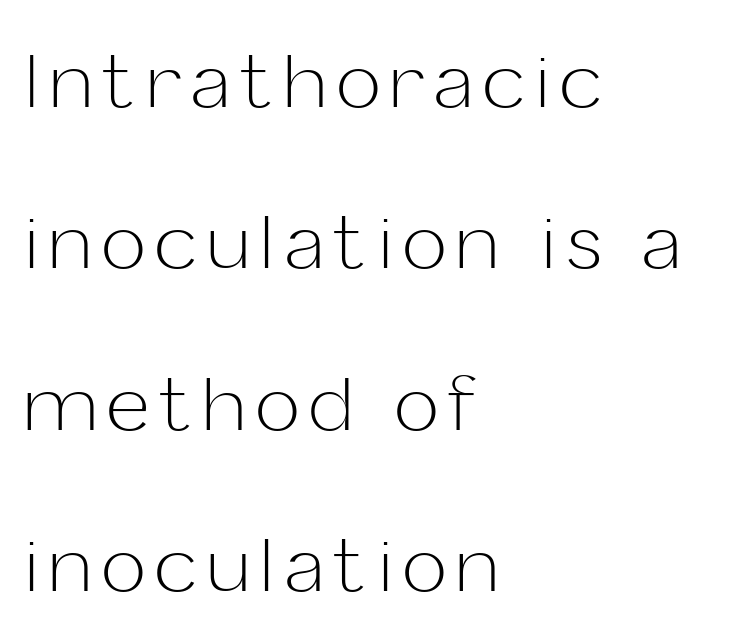
The image shows 74 px light sans-serif type, upright; set left-aligned, loose line spacing (2.18x), not underlined; low stroke contrast and a medium x-height.
